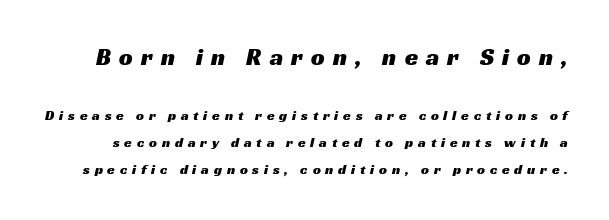
{"underline": "no", "line_spacing": "loose", "line_spacing_ratio": 1.92, "letter_spacing": "wide", "letter_spacing_em": 0.34, "larger_block": "first", "size_ratio": 1.71, "glyph_px": 24}
